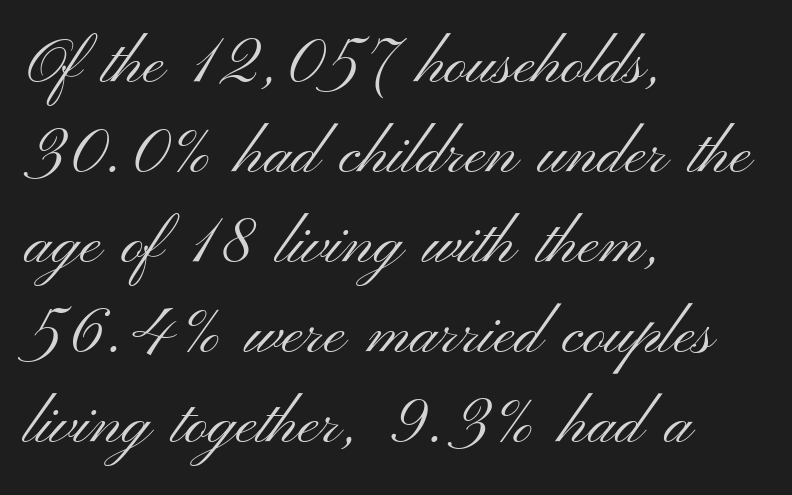
The image shows 63 px light, wide sans-serif type; set left-aligned, normal line spacing (1.43x), normal letter spacing, not underlined; medium stroke contrast and a small x-height.
